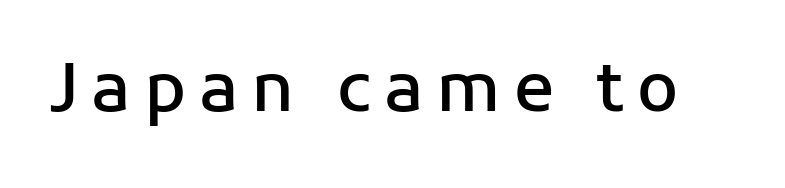
Q: Is the text bold? A: Semi-bold.
Q: Is the text italic (slanted)? A: No, it is upright.
Q: Is the typeface a serif or a sans-serif typeface? A: Sans-serif.
Q: Is the text underlined? A: No.
Q: Width (condensed, normal, or wide)? A: Normal.
Q: Stroke contrast? A: Low.
Q: x-height? A: Medium.
Q: Monospaced? A: No.
